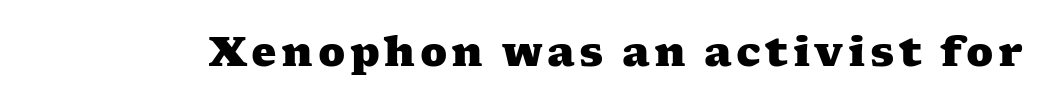
{"serif": "yes", "bold": "yes", "weight": "heavy", "width": "wide", "stroke_contrast": "medium", "x_height": "medium", "monospaced": "no", "underline": "no", "glyph_px": 40}
